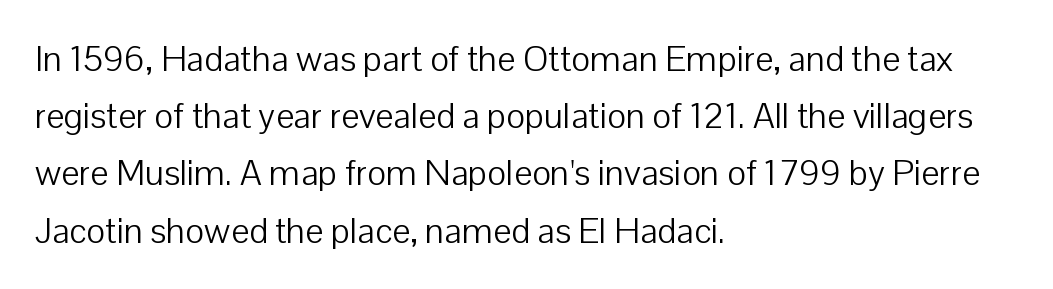
Line starts are locked; line ends wander. You could not count columns in this text — the font is proportionally spaced. The line texture is even and compact thanks to regular tracking. Examine the stroke ends and you'll find no serifs.
